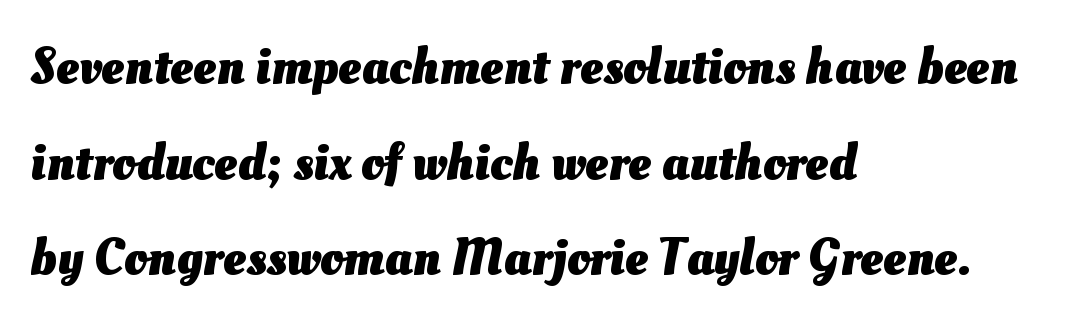
Q: Is the text bold? A: Yes.
Q: Is the text underlined? A: No.
Q: How is the paragraph aligned? A: Left-aligned.
Q: Is the spacing between letters normal or unusually wide? A: Normal.
Q: Width (condensed, normal, or wide)? A: Normal.
Q: Stroke contrast? A: Medium.
Q: x-height? A: Small.
Q: Monospaced? A: No.
